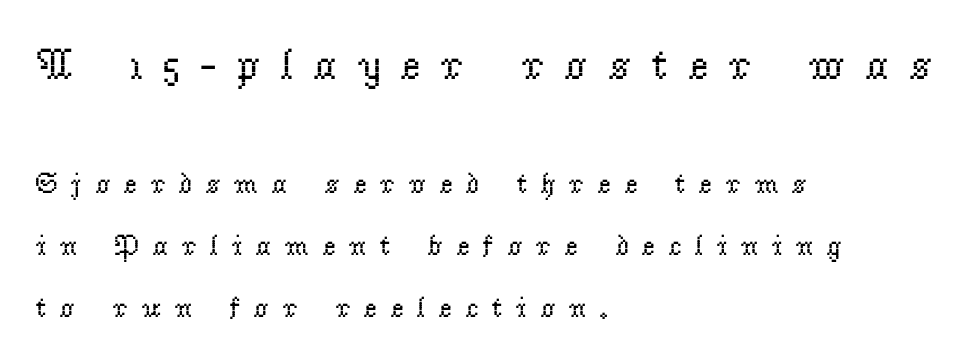
The rendering uses a large line-height, opening up the rows. You could not count columns in this text — the font is proportionally spaced. It's the straight-up-and-down kind of type. Visually, the top section dominates because its glyphs are scaled up. Underline: absent.
